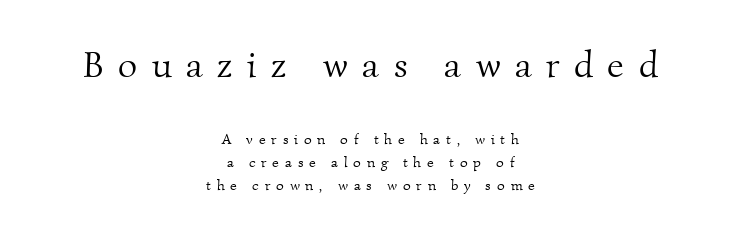
Q: Is the text bold? A: No.
Q: Is the typeface a serif or a sans-serif typeface? A: Serif.
Q: Is the text underlined? A: No.
Q: How is the paragraph aligned? A: Centered.
Q: Is the spacing between letters normal or unusually wide? A: Unusually wide.
Q: Is the spacing between lines tight, normal or loose? A: Normal.
Q: Which block of text is set in a larger size, the first (top) or the second (bottom)? A: The first (top) one.
Q: Width (condensed, normal, or wide)? A: Normal.
Q: Stroke contrast? A: Medium.
Q: x-height? A: Small.
Q: Monospaced? A: No.
